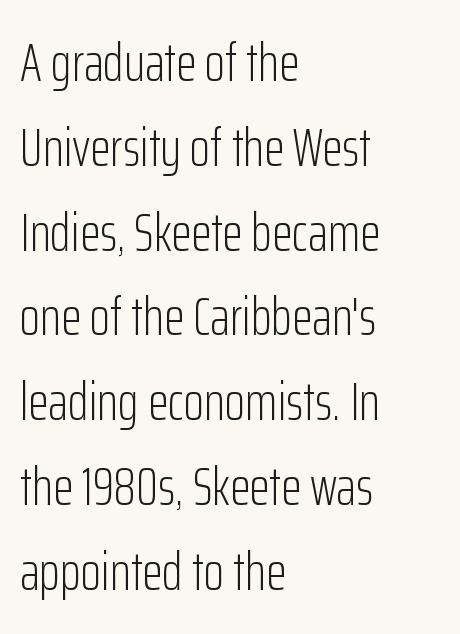
The paragraph shown leans on its left margin. Vertical spacing — default. The characters are drawn with everyday or finer stroke widths. Grotesque or geometric, the face here clearly has no serifs. The passage shown is typed in a proportional face where columns would drift. The lettering holds an erect, upright posture throughout.
